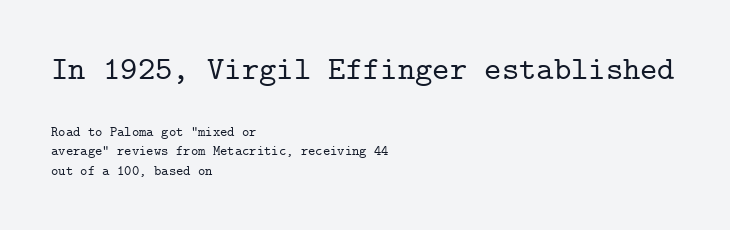
{"serif": "yes", "italic": "no", "width": "normal", "stroke_contrast": "low", "x_height": "medium", "monospaced": "yes", "underline": "no", "align": "left", "line_spacing": "normal", "line_spacing_ratio": 1.4, "letter_spacing": "normal", "letter_spacing_em": 0.0, "larger_block": "first", "size_ratio": 2.36, "glyph_px": 33}
